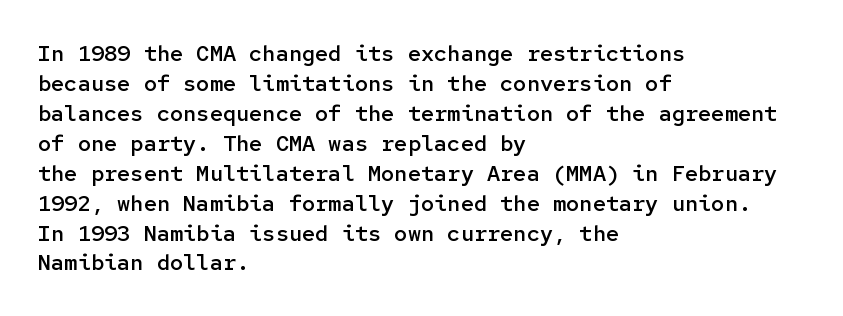
{"italic": "no", "bold": "semi", "underline": "no", "align": "left", "line_spacing": "normal", "line_spacing_ratio": 1.36, "letter_spacing": "normal", "letter_spacing_em": 0.0, "glyph_px": 22}
